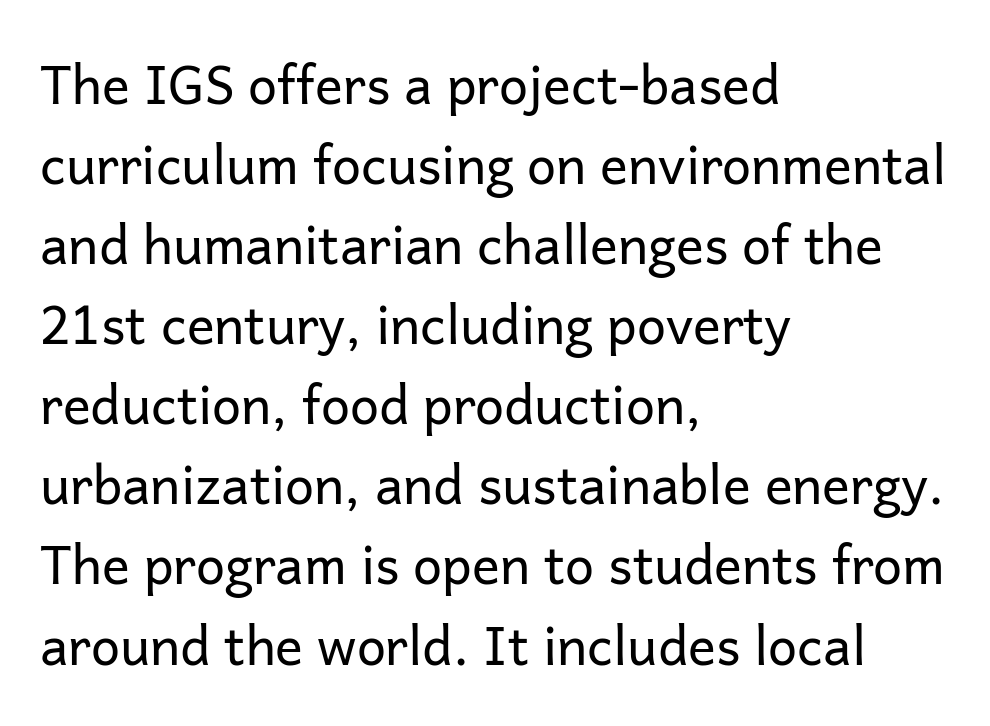
{"serif": "no", "italic": "no", "bold": "no", "weight": "regular", "width": "normal", "stroke_contrast": "low", "x_height": "medium", "monospaced": "no", "underline": "no", "align": "left", "line_spacing": "normal", "line_spacing_ratio": 1.54, "letter_spacing": "normal", "letter_spacing_em": 0.0, "glyph_px": 52}
